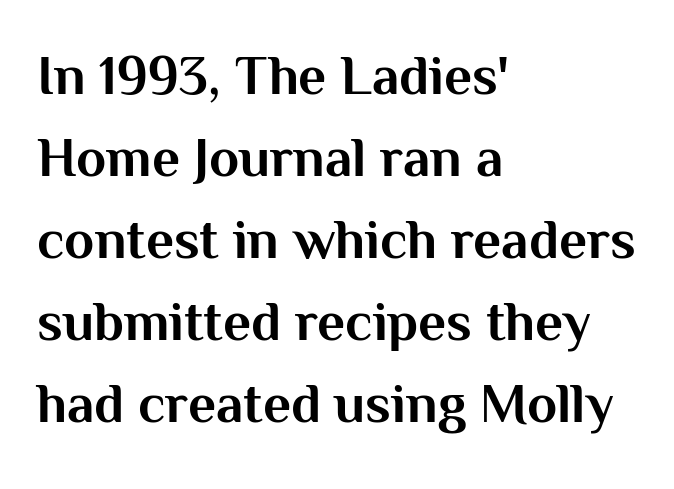
Horizontal alignment here is leftward, the default for most running prose. Check the space under the baseline: it is left empty. How heavy is the stroke? Heavy — this is a bold. The passage shown has conventional tracking throughout.
